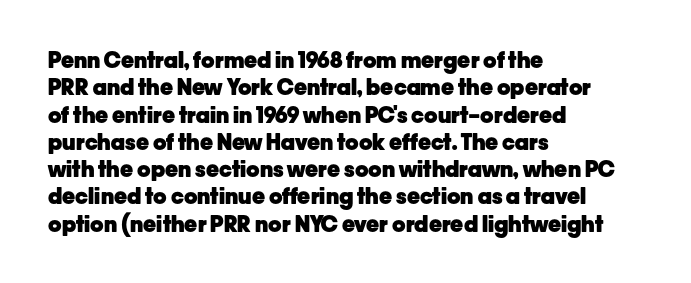
Chunky letters — that's bold for sure. Caption: standard tracking, unaltered. Descenders are the only things crossing below the line. Typeset ragged right — the left edge is the straight one. The letters stand upright; this is a roman face.
